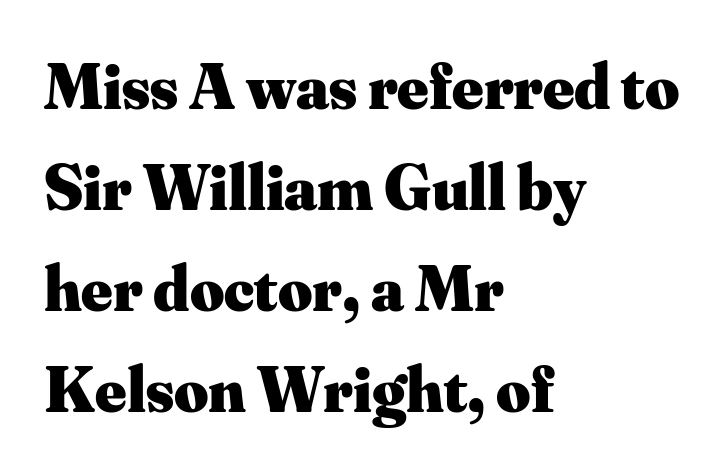
The designer went with a serif here, giving each stem small feet. Each letter keeps its own natural width here, so spacing adapts to shape. These words are printed bold, with thick strokes throughout. In terms of leading, this rendering sits right in the middle. Unlike italic type, these characters show no tilt at all. Nothing unusual about the tracking: characters are spaced as the font intends.
